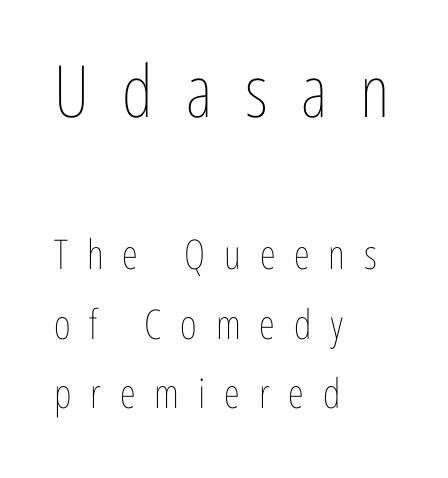
{"italic": "no", "bold": "no", "weight": "thin", "width": "condensed", "stroke_contrast": "low", "x_height": "medium", "monospaced": "no", "underline": "no", "align": "left", "line_spacing": "normal", "line_spacing_ratio": 1.69, "letter_spacing": "wide", "letter_spacing_em": 0.46, "larger_block": "first", "size_ratio": 1.76, "glyph_px": 72}
